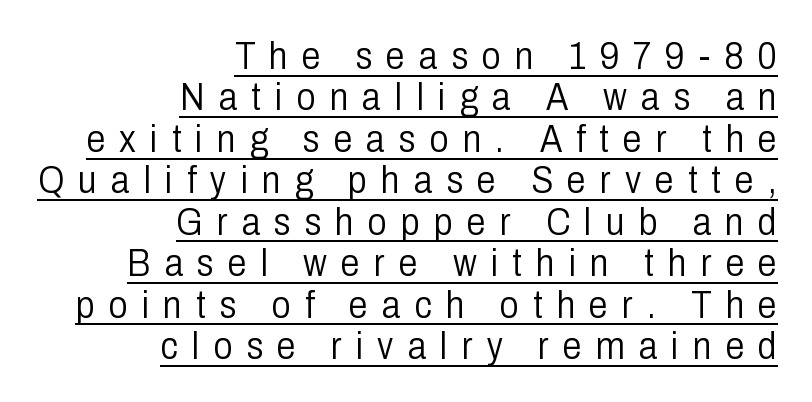
Q: Is the text bold? A: No.
Q: Is the text italic (slanted)? A: No, it is upright.
Q: Is the typeface a serif or a sans-serif typeface? A: Sans-serif.
Q: Is the text underlined? A: Yes.
Q: How is the paragraph aligned? A: Right-aligned.
Q: Is the spacing between letters normal or unusually wide? A: Unusually wide.
Q: Is the spacing between lines tight, normal or loose? A: Tight.
Q: Width (condensed, normal, or wide)? A: Condensed.
Q: Stroke contrast? A: Low.
Q: x-height? A: Medium.
Q: Monospaced? A: No.
